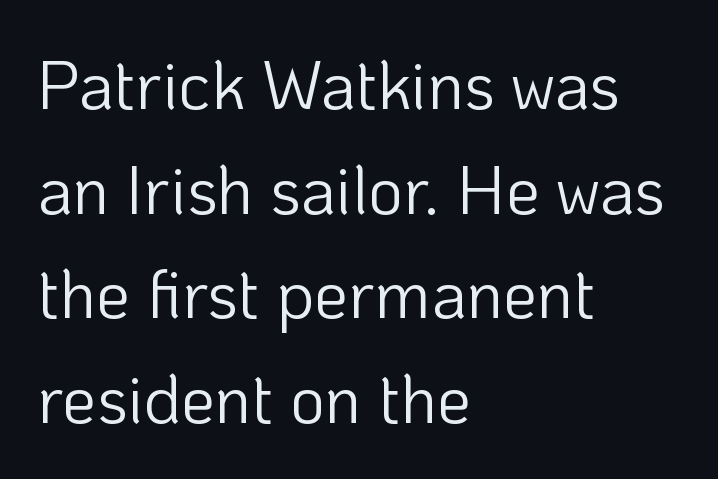
{"serif": "no", "italic": "no", "bold": "no", "weight": "light", "width": "normal", "stroke_contrast": "low", "x_height": "medium", "monospaced": "no", "underline": "no", "align": "left", "line_spacing": "normal", "line_spacing_ratio": 1.54, "letter_spacing": "normal", "letter_spacing_em": 0.0, "glyph_px": 68}
